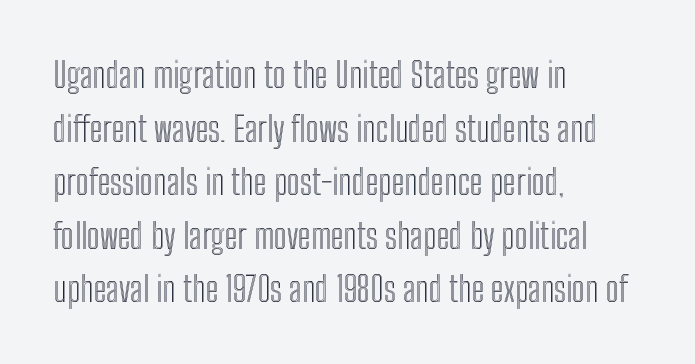
{"italic": "no", "width": "condensed", "x_height": "medium", "monospaced": "no", "underline": "no", "align": "left", "line_spacing": "normal", "line_spacing_ratio": 1.53, "letter_spacing": "normal", "letter_spacing_em": 0.0, "glyph_px": 35}
